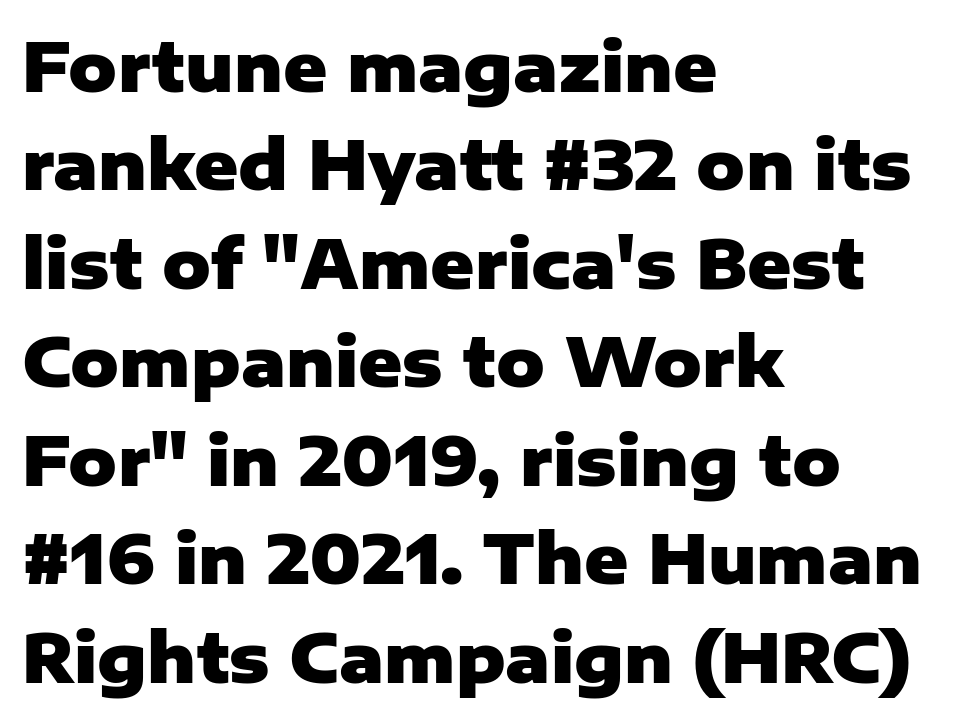
The image shows 67 px heavy sans-serif type, upright; set left-aligned, normal line spacing (1.47x), normal letter spacing, not underlined; low stroke contrast and a medium x-height.
